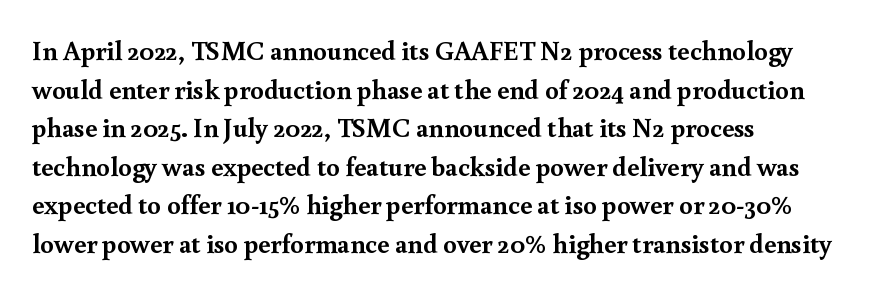
Q: Is the text bold? A: Yes.
Q: Is the text italic (slanted)? A: No, it is upright.
Q: Is the text underlined? A: No.
Q: How is the paragraph aligned? A: Left-aligned.
Q: Is the spacing between letters normal or unusually wide? A: Normal.
Q: Is the spacing between lines tight, normal or loose? A: Normal.
